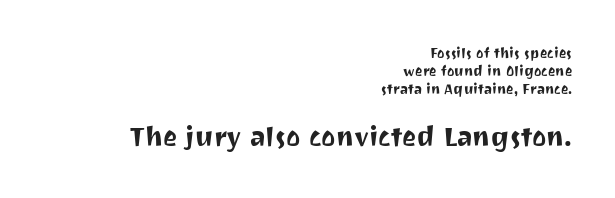
This sample uses an upright cut, with every glyph sitting square on the baseline. One-word summary of the alignment: right. Only glyphs here, with clear space below each row. This sample keeps an unexceptional amount of space between lines. The second block has been scaled up relative to the first. The letters sit at their default tracking, neither squeezed nor spread.
